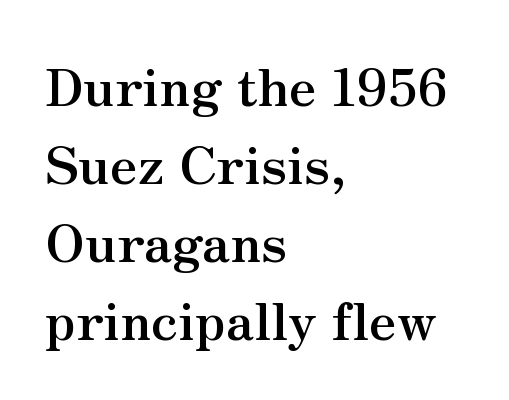
Q: Is the text bold? A: Yes.
Q: Is the text italic (slanted)? A: No, it is upright.
Q: Is the typeface a serif or a sans-serif typeface? A: Serif.
Q: Is the text underlined? A: No.
Q: How is the paragraph aligned? A: Left-aligned.
Q: Is the spacing between letters normal or unusually wide? A: Normal.
Q: Is the spacing between lines tight, normal or loose? A: Normal.
Q: Width (condensed, normal, or wide)? A: Normal.
Q: Stroke contrast? A: Medium.
Q: x-height? A: Small.
Q: Monospaced? A: No.
